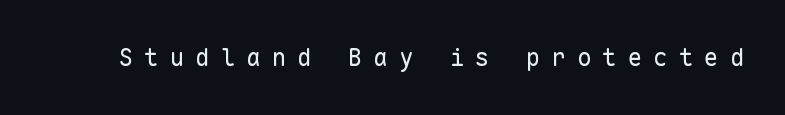
Q: Is the text bold? A: No.
Q: Is the text italic (slanted)? A: No, it is upright.
Q: Is the text underlined? A: No.
Q: Is the spacing between letters normal or unusually wide? A: Unusually wide.
